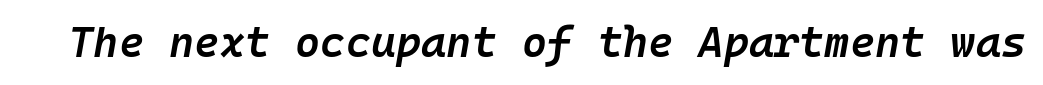
{"italic": "yes", "lean": "right", "slant_degrees": 10, "bold": "semi", "weight": "semibold", "width": "normal", "stroke_contrast": "low", "x_height": "medium", "monospaced": "yes", "underline": "no", "letter_spacing": "normal", "letter_spacing_em": 0.0, "glyph_px": 43}
